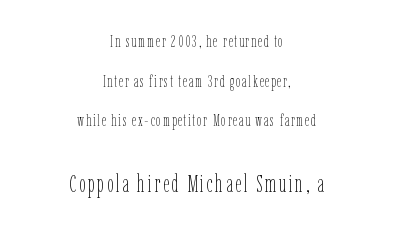
The image shows 24 px text type, upright; set centered, loose line spacing (2.48x), not underlined; the second (bottom) block is 1.5x larger.
